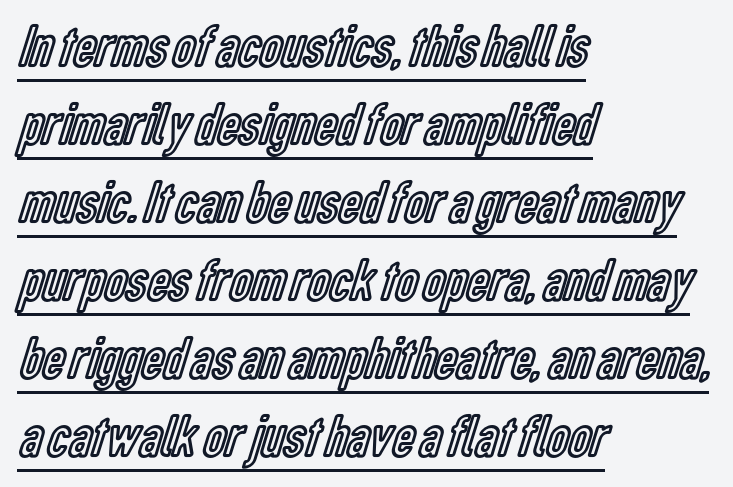
{"width": "condensed", "x_height": "medium", "monospaced": "no", "underline": "yes", "align": "left", "line_spacing": "normal", "line_spacing_ratio": 1.28, "letter_spacing": "normal", "letter_spacing_em": 0.0, "glyph_px": 61}
